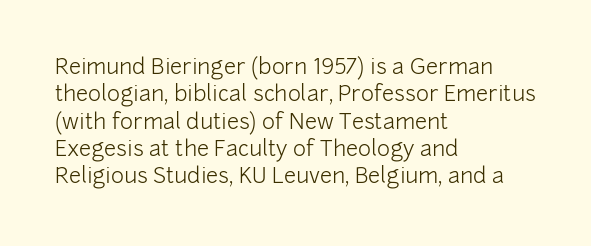
{"italic": "no", "bold": "no", "underline": "no", "align": "left", "line_spacing_ratio": 1.24, "letter_spacing": "normal", "letter_spacing_em": 0.0, "glyph_px": 22}
